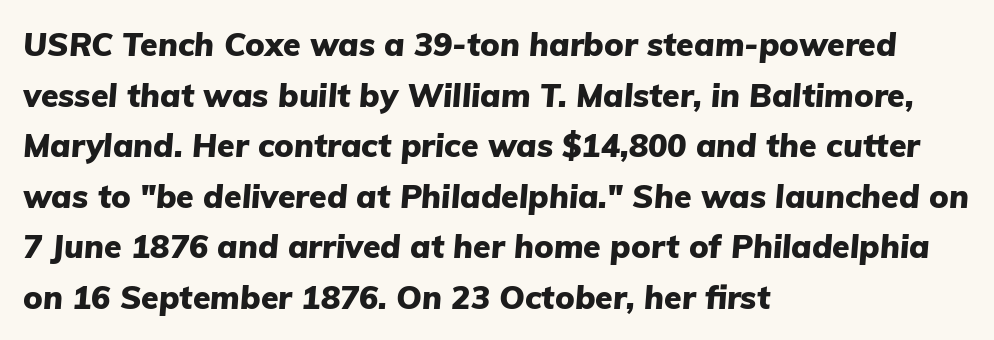
{"italic": "yes", "lean": "right", "slant_degrees": 5, "bold": "yes", "weight": "heavy", "width": "normal", "stroke_contrast": "low", "x_height": "medium", "monospaced": "no", "underline": "no", "align": "left", "line_spacing": "normal", "line_spacing_ratio": 1.58, "letter_spacing": "normal", "letter_spacing_em": 0.0, "glyph_px": 32}
